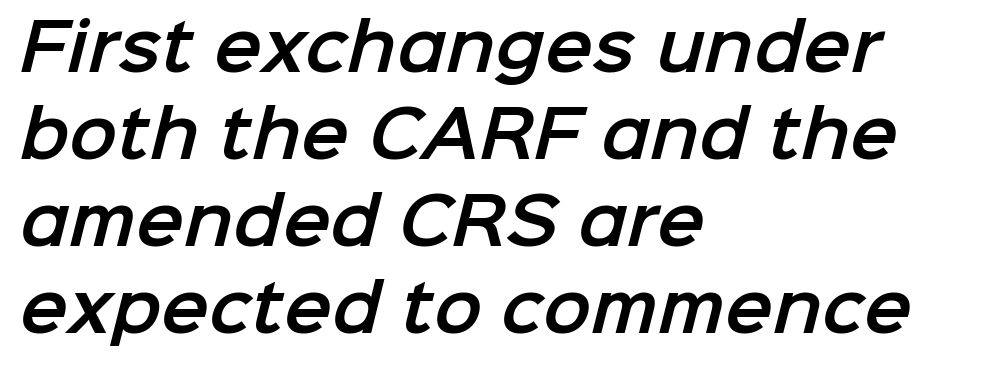
Q: Is the typeface a serif or a sans-serif typeface? A: Sans-serif.
Q: Is the text underlined? A: No.
Q: How is the paragraph aligned? A: Left-aligned.
Q: Is the spacing between letters normal or unusually wide? A: Normal.
Q: Is the spacing between lines tight, normal or loose? A: Normal.
Q: Width (condensed, normal, or wide)? A: Normal.
Q: Stroke contrast? A: Low.
Q: x-height? A: Medium.
Q: Monospaced? A: No.
